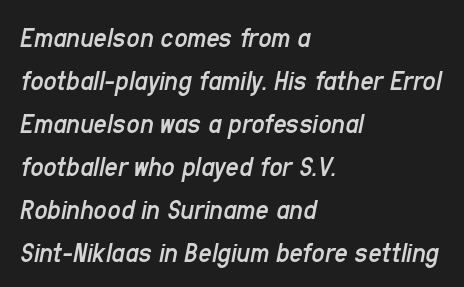
The image shows 29 px regular-weight, condensed type, italic (leaning right); set left-aligned, normal line spacing (1.48x), normal letter spacing, not underlined; low stroke contrast and a medium x-height.
